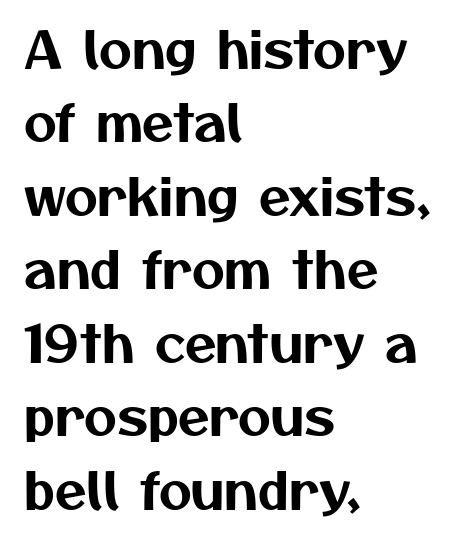
{"serif": "no", "width": "normal", "stroke_contrast": "medium", "x_height": "medium", "monospaced": "no", "underline": "no", "align": "left", "line_spacing": "normal", "line_spacing_ratio": 1.44, "letter_spacing": "normal", "letter_spacing_em": 0.0, "glyph_px": 51}
